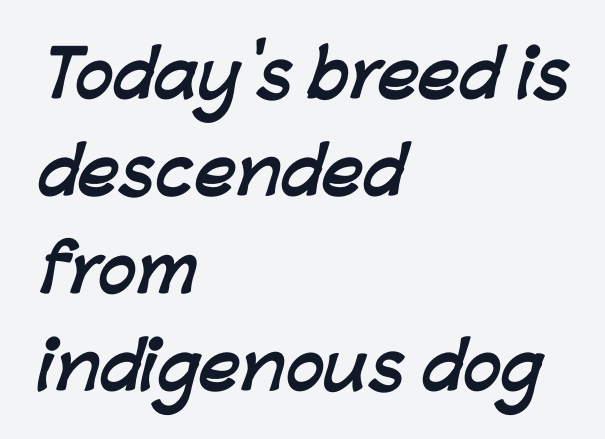
Q: Is the text bold? A: Yes.
Q: Is the typeface a serif or a sans-serif typeface? A: Sans-serif.
Q: Is the text underlined? A: No.
Q: How is the paragraph aligned? A: Left-aligned.
Q: Is the spacing between letters normal or unusually wide? A: Normal.
Q: Is the spacing between lines tight, normal or loose? A: Normal.
Q: Width (condensed, normal, or wide)? A: Normal.
Q: Stroke contrast? A: Low.
Q: x-height? A: Medium.
Q: Monospaced? A: No.
